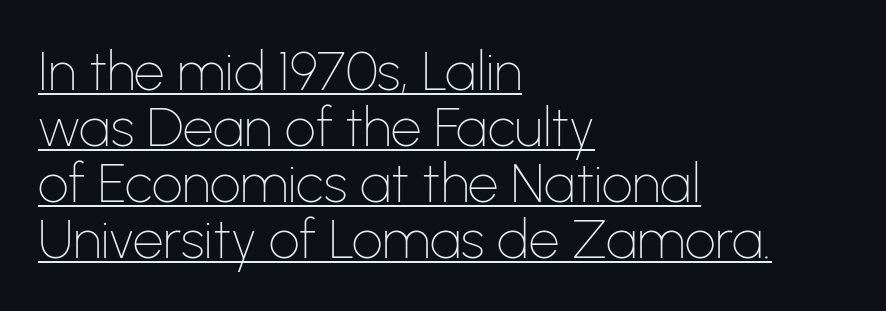
{"serif": "no", "italic": "no", "bold": "no", "weight": "thin", "width": "normal", "stroke_contrast": "low", "x_height": "medium", "monospaced": "no", "underline": "yes", "align": "left", "line_spacing": "tight", "line_spacing_ratio": 1.04, "letter_spacing": "normal", "letter_spacing_em": 0.0, "glyph_px": 54}
